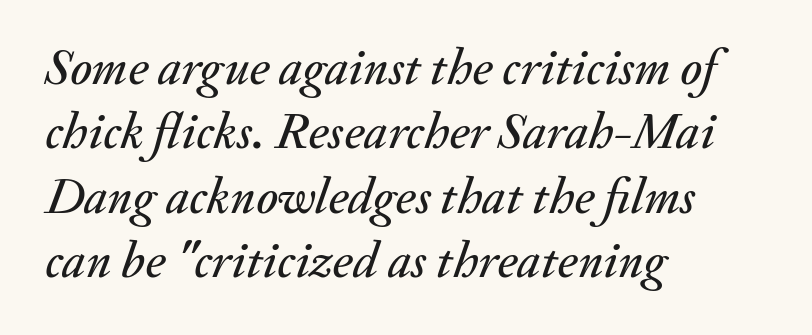
The image shows 51 px text type, italic (leaning right); set left-aligned, normal line spacing (1.26x), normal letter spacing, not underlined; medium stroke contrast and a small x-height.
